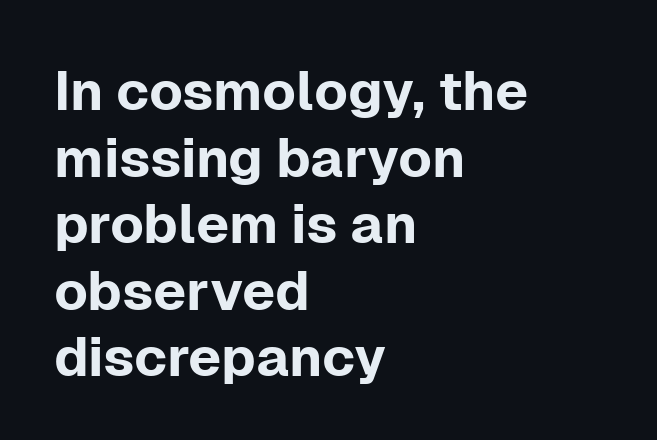
The image shows 55 px sans-serif type, upright; set left-aligned, line spacing 1.21x, normal letter spacing, not underlined; low stroke contrast and a medium x-height.
